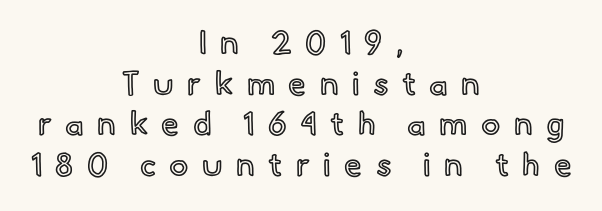
The axis of the letterforms is exactly vertical. Caption: multi-line text, centered on the measure. Compared with typical body copy, the letter spacing here is much looser. These lines sit exactly where default settings would place them. Glance below the letters and you will spot only blank space.
